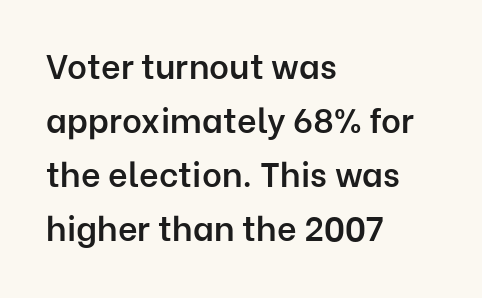
Q: Is the text bold? A: Semi-bold.
Q: Is the text italic (slanted)? A: No, it is upright.
Q: Is the typeface a serif or a sans-serif typeface? A: Sans-serif.
Q: Is the text underlined? A: No.
Q: How is the paragraph aligned? A: Left-aligned.
Q: Is the spacing between letters normal or unusually wide? A: Normal.
Q: Is the spacing between lines tight, normal or loose? A: Normal.
Q: Width (condensed, normal, or wide)? A: Normal.
Q: Stroke contrast? A: Low.
Q: x-height? A: Medium.
Q: Monospaced? A: No.
